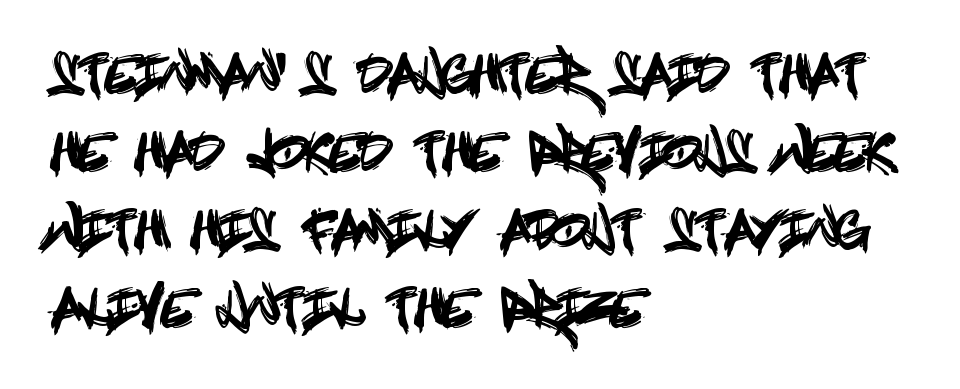
Classification — sans serif. Compared with typical paragraphs, the rows here are spaced about the same. Leftover space on each line is placed entirely after the last word.
